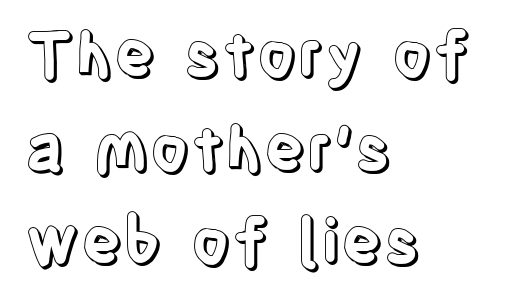
{"italic": "no", "width": "condensed", "x_height": "large", "monospaced": "no", "underline": "no", "align": "left", "line_spacing": "normal", "line_spacing_ratio": 1.51, "letter_spacing": "normal", "letter_spacing_em": 0.0, "glyph_px": 62}
